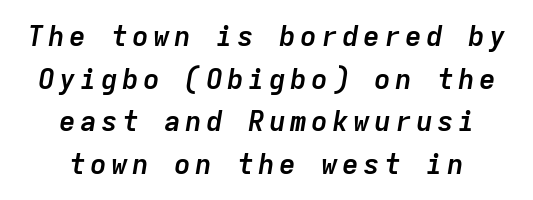
{"italic": "yes", "lean": "right", "slant_degrees": 9, "bold": "yes", "weight": "semibold", "width": "normal", "stroke_contrast": "low", "x_height": "medium", "monospaced": "yes", "underline": "no", "align": "center", "line_spacing": "normal", "line_spacing_ratio": 1.52, "glyph_px": 28}
